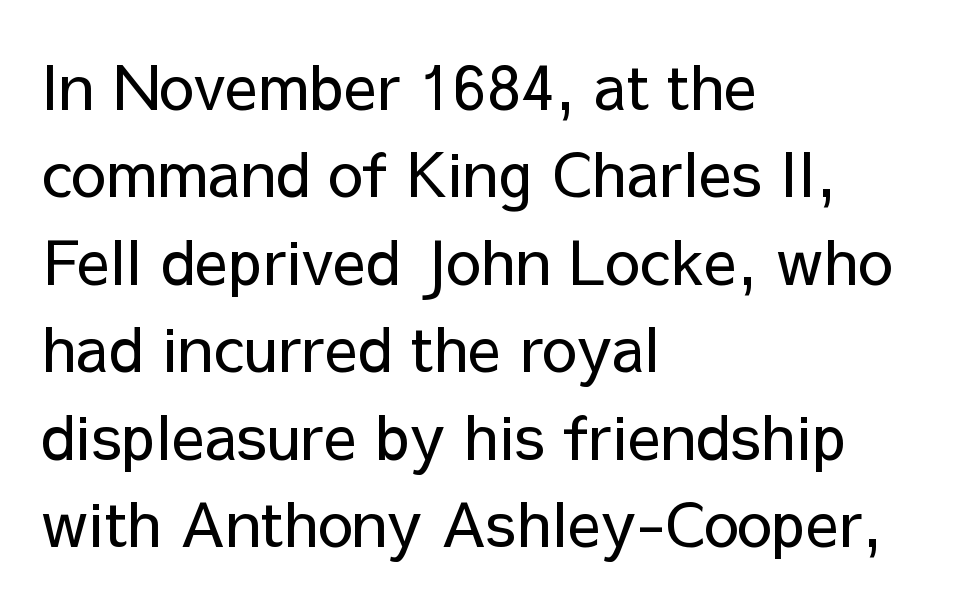
Descenders are the only things crossing below the line. What stands out about the letter spacing? Nothing — it is the standard amount. Rows of type keep a routine distance in the vertical direction. Visually the block forms a straight wall on the left and a jagged coastline on the right.
